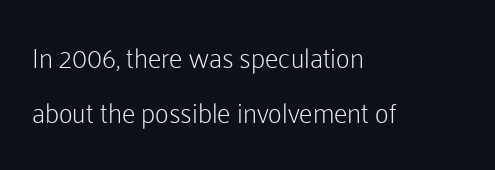
Q: Is the text bold? A: No.
Q: Is the text italic (slanted)? A: No, it is upright.
Q: Is the text underlined? A: No.
Q: How is the paragraph aligned? A: Left-aligned.
Q: Is the spacing between letters normal or unusually wide? A: Normal.
Q: Is the spacing between lines tight, normal or loose? A: Loose.
